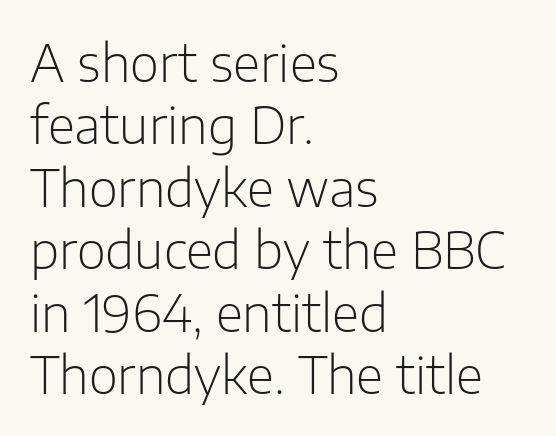
{"serif": "no", "italic": "no", "bold": "no", "weight": "light", "width": "normal", "stroke_contrast": "low", "x_height": "medium", "monospaced": "no", "underline": "no", "align": "left", "line_spacing": "normal", "line_spacing_ratio": 1.25, "letter_spacing": "normal", "letter_spacing_em": 0.0, "glyph_px": 50}
